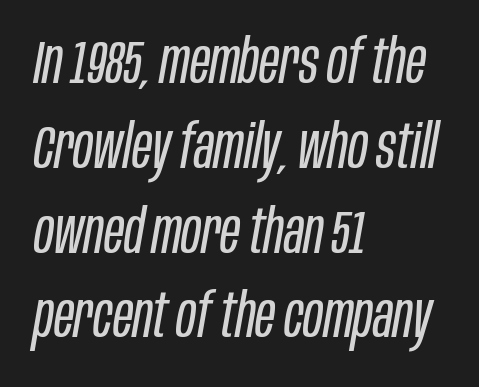
In terms of posture, this sample is oblique. The strip under each line holds only bare page. Spacing verdict: proportional, widths tailored to each character. Every row of glyphs begins at an identical x-position on the left.
